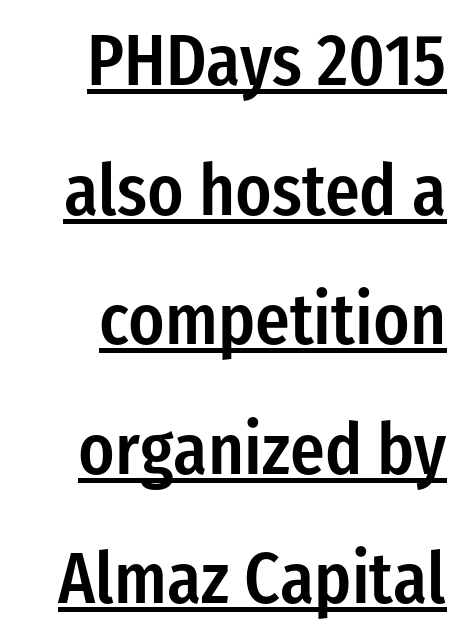
The image shows 72 px semibold, condensed sans-serif type, upright; set right-aligned, line spacing 1.8x, normal letter spacing, underlined; low stroke contrast and a medium x-height.
